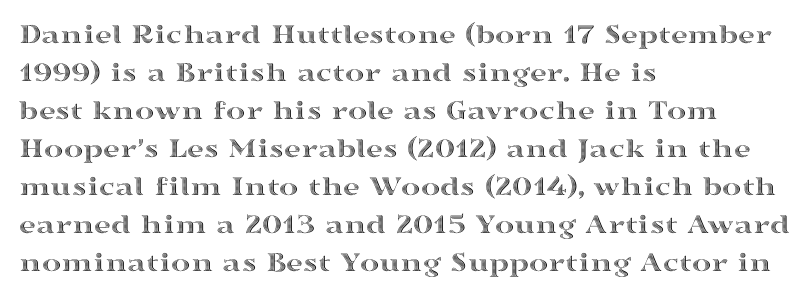
The image shows 29 px wide type, upright; set left-aligned, normal line spacing (1.31x), normal letter spacing, not underlined; a medium x-height.
